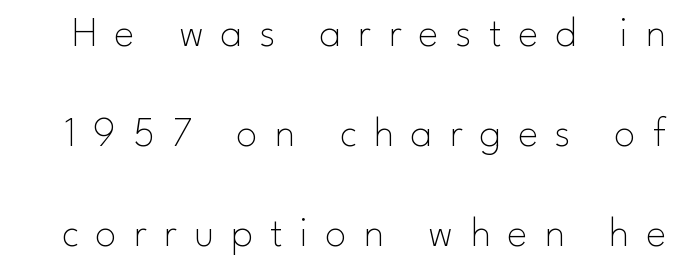
The image shows 42 px thin sans-serif type, upright; set loose line spacing (2.38x), unusually wide letter spacing (+0.41 em), not underlined; low stroke contrast and a small x-height.
